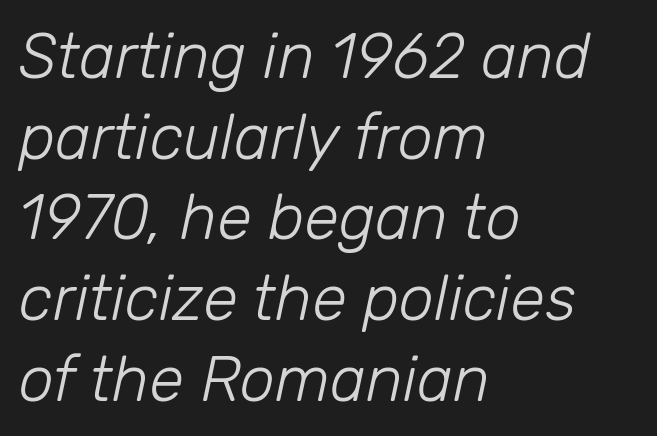
Weight: regular or lighter. How would I describe the line gaps? Plain and ordinary. Characters follow at the spacing the type designer built in. This sample has the flowing, uneven cadence of proportional lettering.
